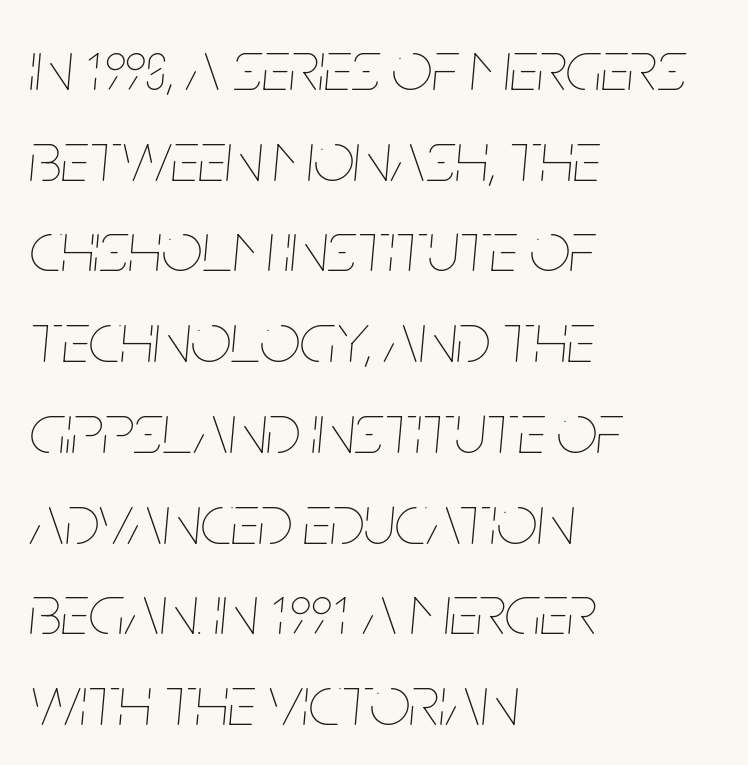
Q: Is the text bold? A: No.
Q: Is the text italic (slanted)? A: Yes, it leans right by about 5 degrees.
Q: Is the text underlined? A: No.
Q: How is the paragraph aligned? A: Left-aligned.
Q: Is the spacing between letters normal or unusually wide? A: Normal.
Q: Is the spacing between lines tight, normal or loose? A: Normal.
Q: Width (condensed, normal, or wide)? A: Condensed.
Q: Stroke contrast? A: Low.
Q: x-height? A: Large.
Q: Monospaced? A: No.
